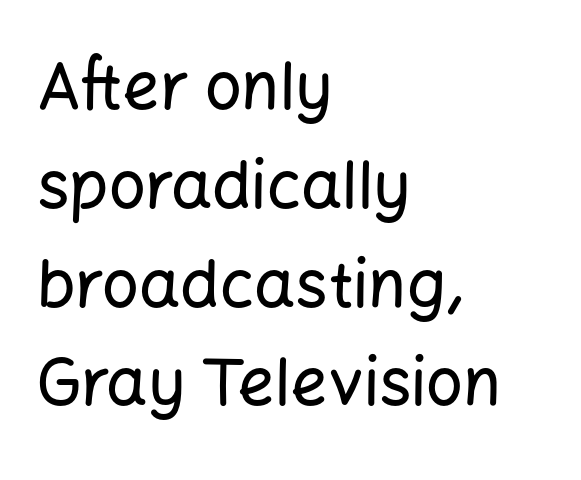
Q: Is the text italic (slanted)? A: No, it is upright.
Q: Is the typeface a serif or a sans-serif typeface? A: Sans-serif.
Q: Is the text underlined? A: No.
Q: How is the paragraph aligned? A: Left-aligned.
Q: Is the spacing between letters normal or unusually wide? A: Normal.
Q: Is the spacing between lines tight, normal or loose? A: Normal.
Q: Width (condensed, normal, or wide)? A: Normal.
Q: Stroke contrast? A: Low.
Q: x-height? A: Medium.
Q: Monospaced? A: No.
